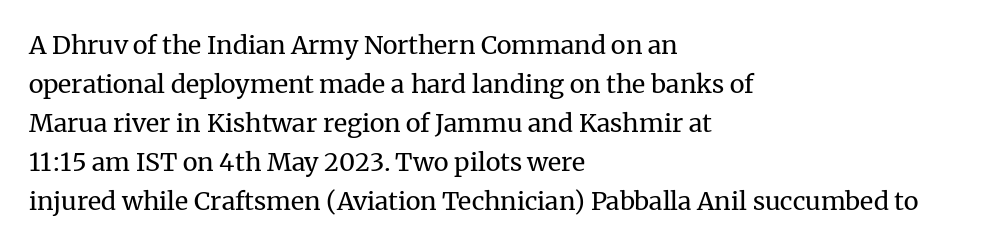
The space between consecutive lines is moderate. In terms of letterspacing, this is plain default setting. This rendering features lettering with no underline. Is the stroke heavy? The answer is a plain regular-or-lighter.
